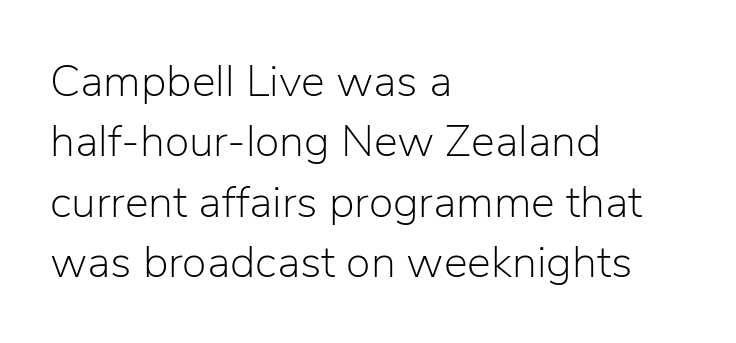
{"serif": "no", "italic": "no", "bold": "no", "weight": "light", "width": "normal", "stroke_contrast": "low", "x_height": "medium", "monospaced": "no", "underline": "no", "align": "left", "line_spacing": "normal", "line_spacing_ratio": 1.34, "letter_spacing": "normal", "letter_spacing_em": 0.0, "glyph_px": 45}
